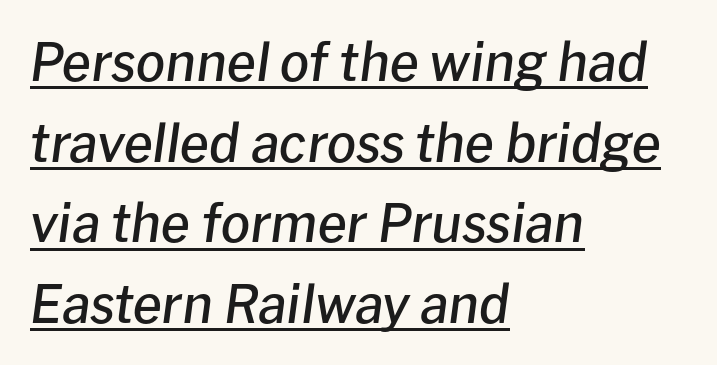
Horizontally, the lines are justified to the leading edge only. Compared with undecorated copy, this sample adds a rule below the words. Look at the stroke-to-counter ratio: somewhat heavy, a semibold. Character widths vary here, with narrow letters taking less room than wide ones. Honestly, the letter spacing is just normal — you wouldn't notice it. The lettering tilts uniformly, giving the passage an italic look.
